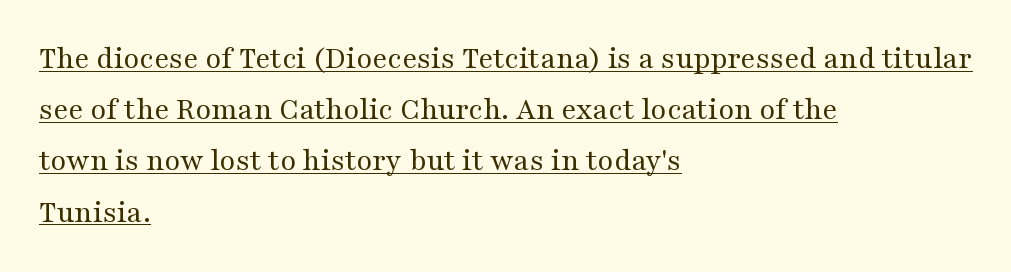
How would I describe the line gaps? Plain and ordinary. You could not count columns in this text — the font is proportionally spaced. Ascenders rise straight up at ninety degrees. The rendering uses the underline text-decoration.
